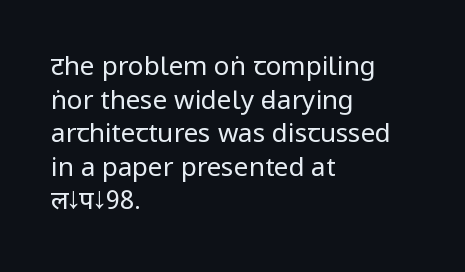
{"italic": "no", "bold": "no", "underline": "no", "align": "left", "line_spacing": "normal", "line_spacing_ratio": 1.29, "letter_spacing": "normal", "letter_spacing_em": 0.0, "glyph_px": 26}
